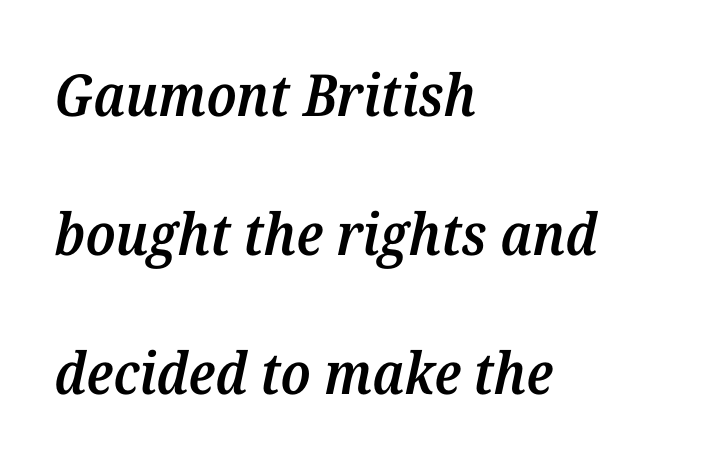
Q: Is the text bold? A: Semi-bold.
Q: Is the text italic (slanted)? A: Yes, it leans right by about 12 degrees.
Q: Is the typeface a serif or a sans-serif typeface? A: Serif.
Q: Is the text underlined? A: No.
Q: How is the paragraph aligned? A: Left-aligned.
Q: Is the spacing between letters normal or unusually wide? A: Normal.
Q: Is the spacing between lines tight, normal or loose? A: Loose.
Q: Width (condensed, normal, or wide)? A: Normal.
Q: Stroke contrast? A: Medium.
Q: x-height? A: Medium.
Q: Monospaced? A: No.
